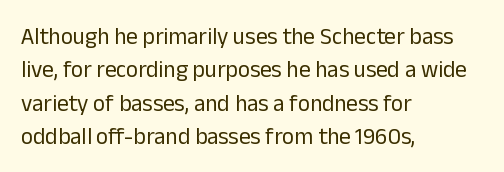
Q: Is the text bold? A: No.
Q: Is the text italic (slanted)? A: No, it is upright.
Q: Is the text underlined? A: No.
Q: How is the paragraph aligned? A: Left-aligned.
Q: Is the spacing between letters normal or unusually wide? A: Normal.
Q: Is the spacing between lines tight, normal or loose? A: Normal.
